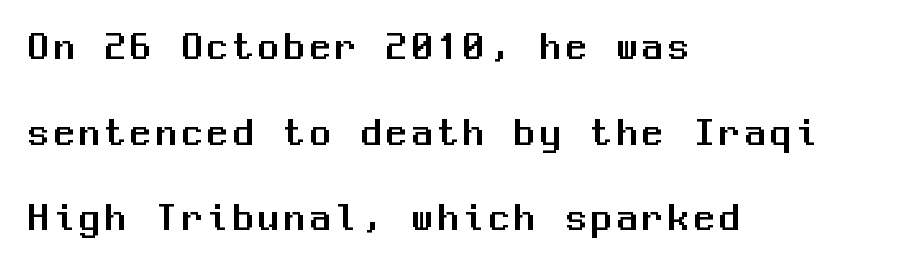
Q: Is the text italic (slanted)? A: No, it is upright.
Q: Is the typeface a serif or a sans-serif typeface? A: Sans-serif.
Q: Is the text underlined? A: No.
Q: How is the paragraph aligned? A: Left-aligned.
Q: Is the spacing between lines tight, normal or loose? A: Loose.
Q: Width (condensed, normal, or wide)? A: Normal.
Q: Stroke contrast? A: Medium.
Q: x-height? A: Medium.
Q: Monospaced? A: Yes.
